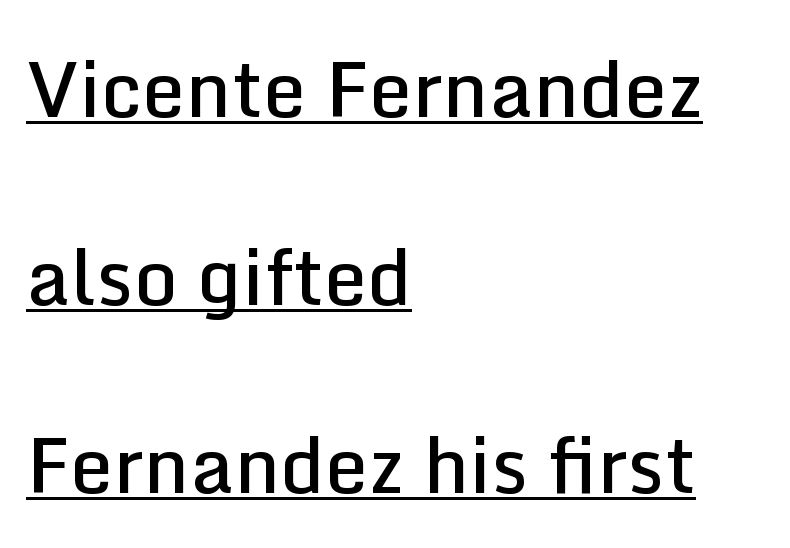
Inter-character spacing is left at the font's built-in metrics. Type style note: lacks serifs. Proportional: the letters do not fall into vertical columns. This is the in-between weight designers call semibold or demi.
